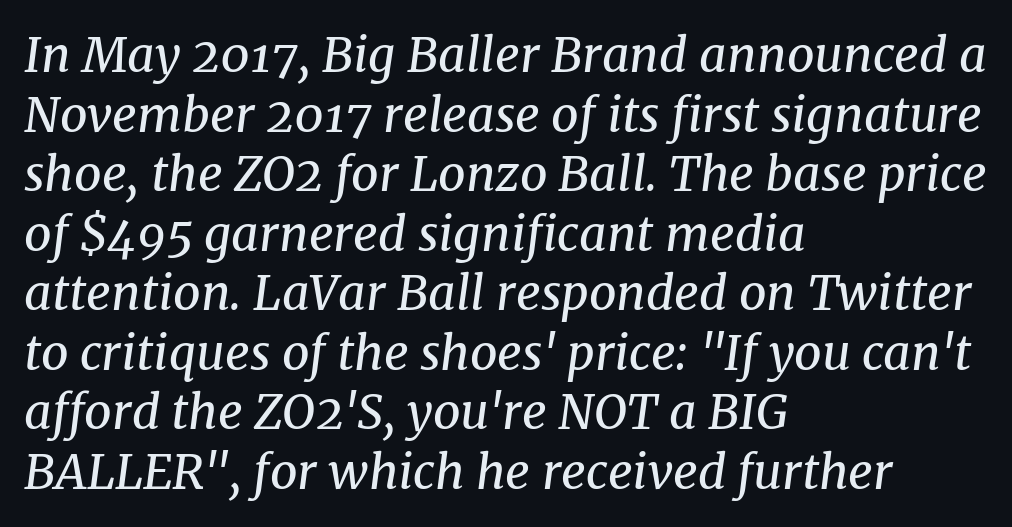
This is serif lettering, the kind often seen in printed books. A typesetter would mark this as italic. The passage shown is typed in a proportional face where columns would drift. Underlining? Definitely not there. The rendering anchors every line to the left-hand side. Each stroke keeps to a modest, everyday thickness or less.
